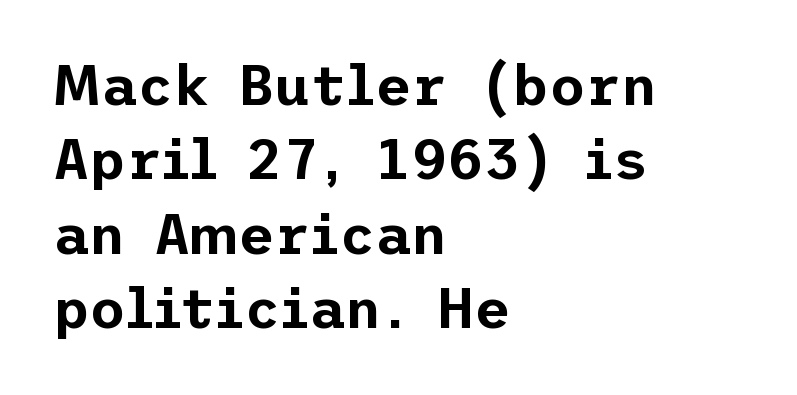
Q: Is the text italic (slanted)? A: No, it is upright.
Q: Is the typeface a serif or a sans-serif typeface? A: Sans-serif.
Q: Is the text underlined? A: No.
Q: How is the paragraph aligned? A: Left-aligned.
Q: Is the spacing between letters normal or unusually wide? A: Normal.
Q: Is the spacing between lines tight, normal or loose? A: Normal.
Q: Width (condensed, normal, or wide)? A: Normal.
Q: Stroke contrast? A: Low.
Q: x-height? A: Medium.
